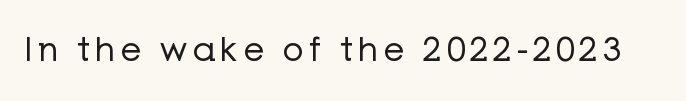
The image shows 33 px regular-weight sans-serif type, upright; set not underlined; low stroke contrast and a medium x-height.
